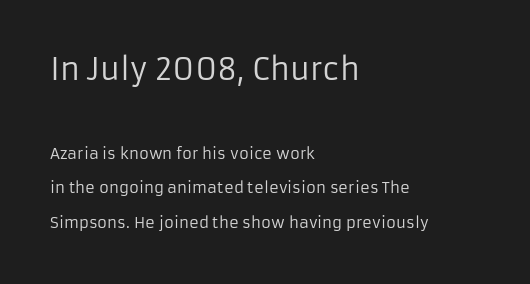
{"serif": "no", "italic": "no", "bold": "no", "weight": "regular", "width": "normal", "stroke_contrast": "low", "x_height": "medium", "monospaced": "no", "underline": "no", "align": "left", "line_spacing": "loose", "line_spacing_ratio": 2.32, "letter_spacing": "normal", "letter_spacing_em": 0.0, "larger_block": "first", "size_ratio": 2.0, "glyph_px": 30}
